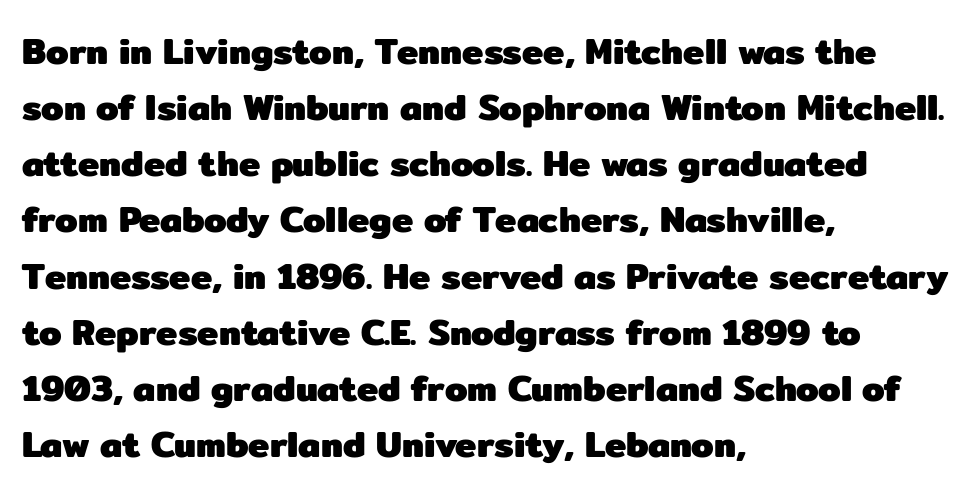
The image shows 36 px heavy sans-serif type, upright; set left-aligned, normal line spacing (1.56x), normal letter spacing, not underlined; low stroke contrast and a medium x-height.
